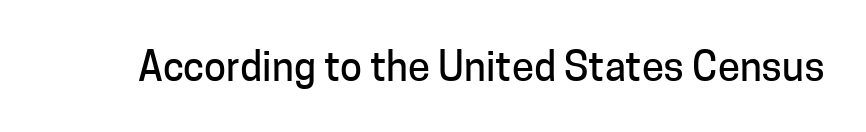
The image shows 40 px sans-serif type, upright; set normal letter spacing, not underlined; low stroke contrast and a medium x-height.
